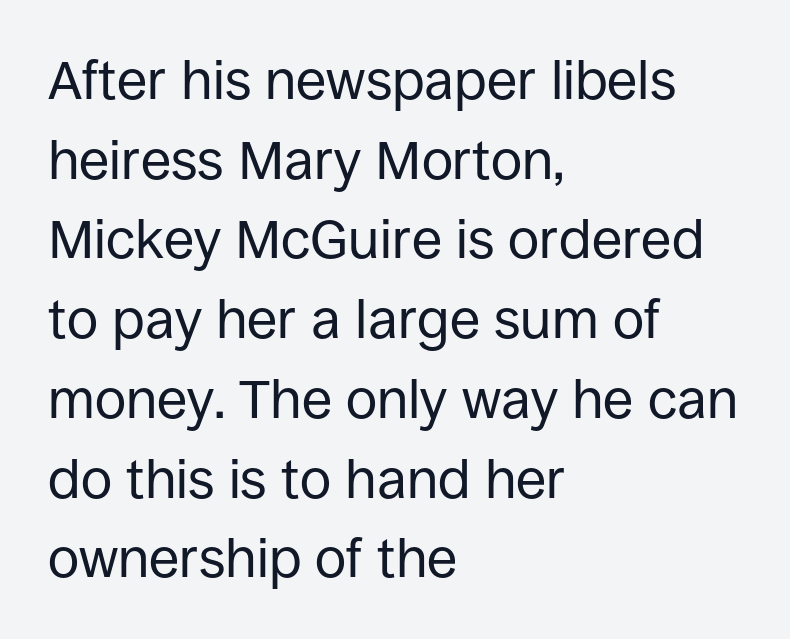
The image shows 55 px regular-weight sans-serif type, upright; set left-aligned, normal line spacing (1.45x), normal letter spacing, not underlined; low stroke contrast and a large x-height.
